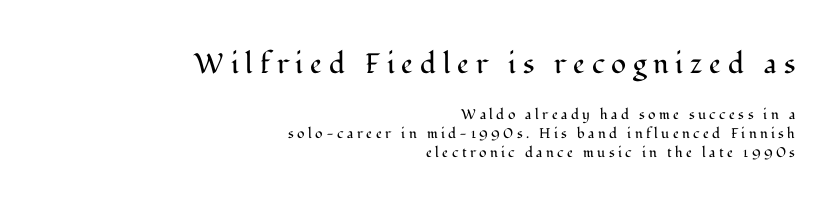
Q: Is the text bold? A: No.
Q: Is the text italic (slanted)? A: No, it is upright.
Q: Is the typeface a serif or a sans-serif typeface? A: Serif.
Q: Is the text underlined? A: No.
Q: How is the paragraph aligned? A: Right-aligned.
Q: Is the spacing between letters normal or unusually wide? A: Unusually wide.
Q: Is the spacing between lines tight, normal or loose? A: Normal.
Q: Which block of text is set in a larger size, the first (top) or the second (bottom)? A: The first (top) one.
Q: Width (condensed, normal, or wide)? A: Normal.
Q: Stroke contrast? A: Medium.
Q: x-height? A: Medium.
Q: Monospaced? A: No.
